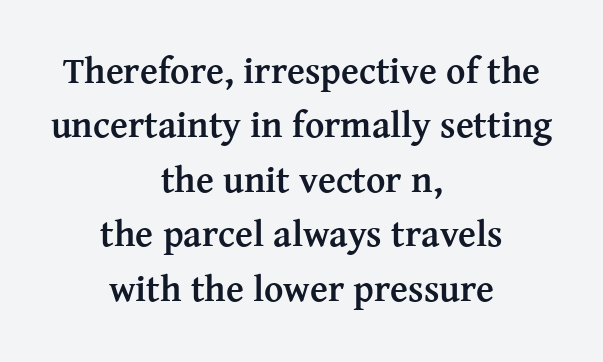
Chunky letters — that's bold for sure. The axis of the letterforms is exactly vertical. These lines are rendered in a variable-pitch font. This sample uses plain, unmodified letter spacing. Honestly, the row spacing looks completely unremarkable. Does the copy run flush right? No — it is centered line by line.
